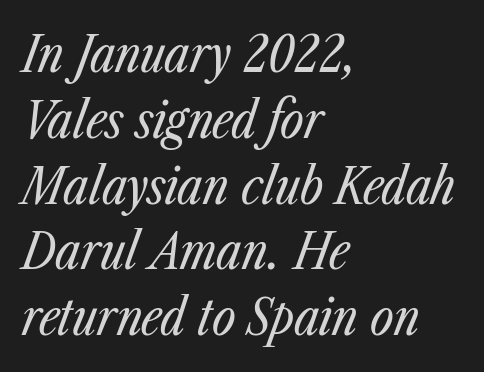
Q: Is the text bold? A: No.
Q: Is the text italic (slanted)? A: Yes, it leans right by about 23 degrees.
Q: Is the text underlined? A: No.
Q: How is the paragraph aligned? A: Left-aligned.
Q: Is the spacing between letters normal or unusually wide? A: Normal.
Q: Is the spacing between lines tight, normal or loose? A: Normal.
Q: Width (condensed, normal, or wide)? A: Condensed.
Q: Stroke contrast? A: Low.
Q: x-height? A: Medium.
Q: Monospaced? A: No.
